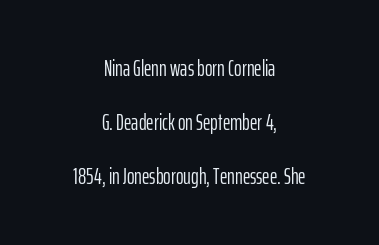
Only glyphs here, with clear space below each row. A centered setting, common on invitations and titles, is used for this passage. Weight: regular or lighter. In terms of leading, this rendering errs on the spacious side. Observe the ordinary spacing: letters are neighbours, not strangers. Is there any slant? The stems are plumb.
